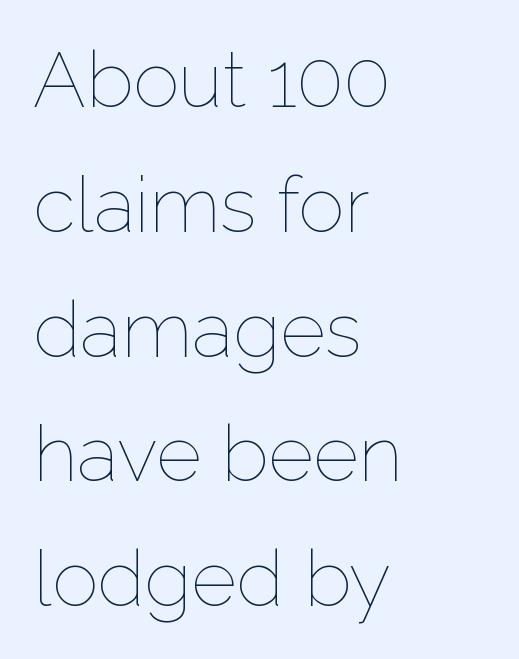
{"italic": "no", "bold": "no", "weight": "thin", "width": "normal", "stroke_contrast": "low", "x_height": "medium", "monospaced": "no", "underline": "no", "align": "left", "line_spacing": "normal", "line_spacing_ratio": 1.6, "letter_spacing": "normal", "letter_spacing_em": 0.0, "glyph_px": 78}
